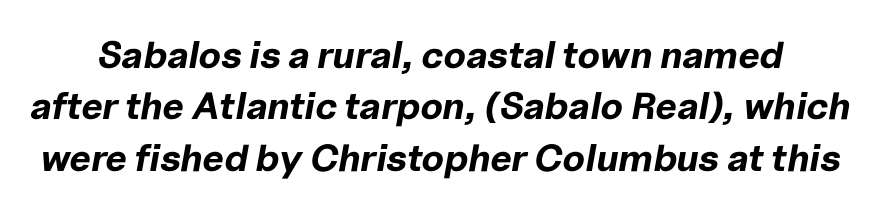
Q: Is the text bold? A: Yes.
Q: Is the text italic (slanted)? A: Yes, it leans right by about 10 degrees.
Q: Is the text underlined? A: No.
Q: Is the spacing between letters normal or unusually wide? A: Normal.
Q: Is the spacing between lines tight, normal or loose? A: Normal.
Q: Width (condensed, normal, or wide)? A: Normal.
Q: Stroke contrast? A: Low.
Q: x-height? A: Medium.
Q: Monospaced? A: No.
